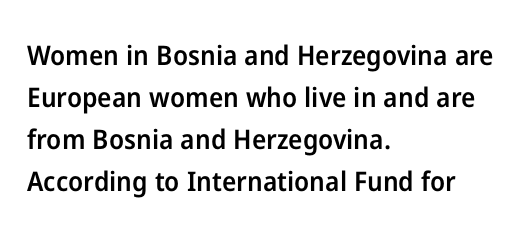
{"italic": "no", "bold": "semi", "underline": "no", "align": "left", "line_spacing": "normal", "line_spacing_ratio": 1.55, "letter_spacing": "normal", "letter_spacing_em": 0.0, "glyph_px": 27}
